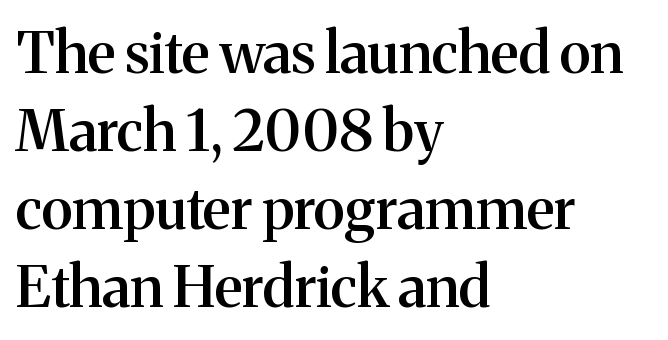
The string is rendered with underlining switched off. Successive baselines arrive at the customary interval. Do the characters align in a grid? No, the font is proportional. These lines carry some extra weight — a demibold, not a full bold.
